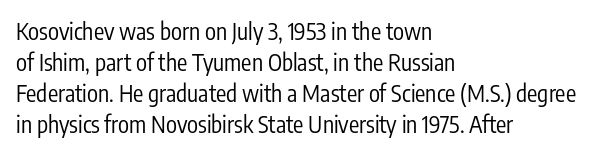
Posture: upright roman. The ragged edge is on the right, which tells us the setting is flush left. Reading down the column, the eye jumps a familiar distance to each next line. The specimen omits any rule beneath the text block's lines. The face looks like a standard text weight, possibly lighter.
